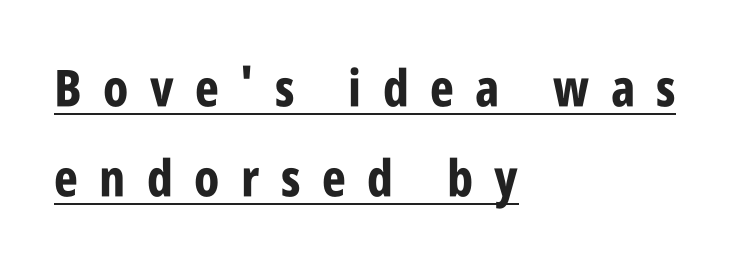
A student would call this left alignment; a typographer would say flush left, rag right. The designer went with a sans here, leaving each stem footless. The tracking jumps out immediately: characters are airy and widely separated. Somebody hit Ctrl+U on this one — the words are underlined.
